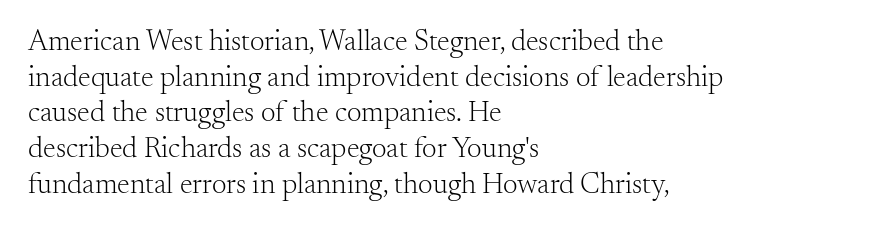
The image shows 29 px light serif type, upright; set left-aligned, line spacing 1.23x, normal letter spacing, not underlined; medium stroke contrast and a small x-height.
